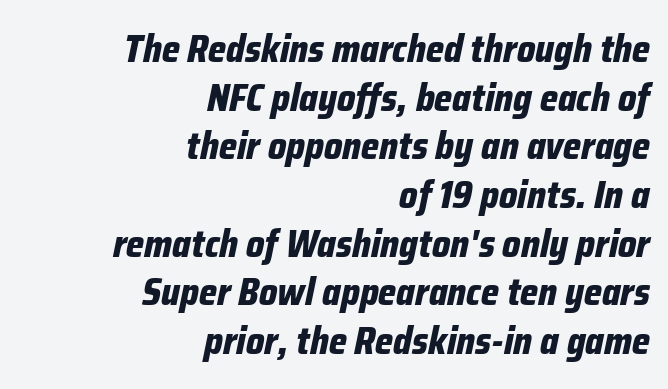
The image shows 38 px bold, condensed type, italic (leaning right); set right-aligned, normal line spacing (1.28x), normal letter spacing, not underlined; low stroke contrast and a medium x-height.
